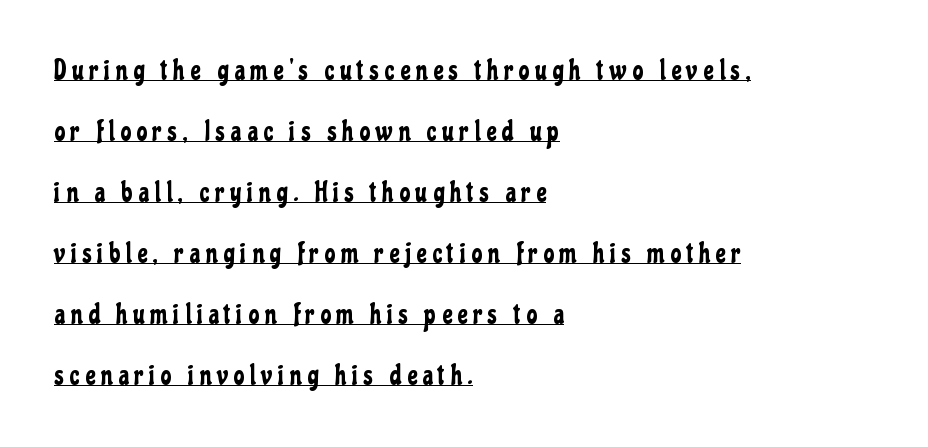
Q: Is the text italic (slanted)? A: No, it is upright.
Q: Is the text underlined? A: Yes.
Q: How is the paragraph aligned? A: Left-aligned.
Q: Is the spacing between letters normal or unusually wide? A: Unusually wide.
Q: Is the spacing between lines tight, normal or loose? A: Loose.
